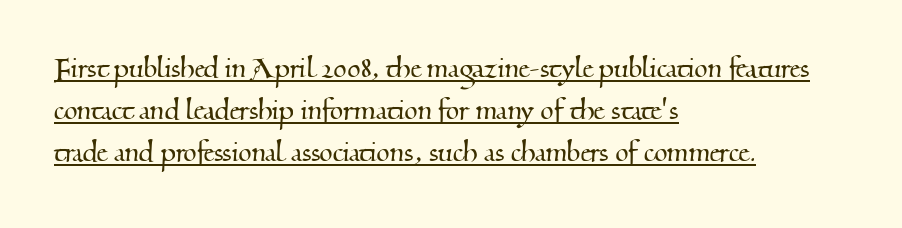
The image shows 34 px serif type; set left-aligned, line spacing 1.24x, normal letter spacing, underlined; medium stroke contrast and a small x-height.
